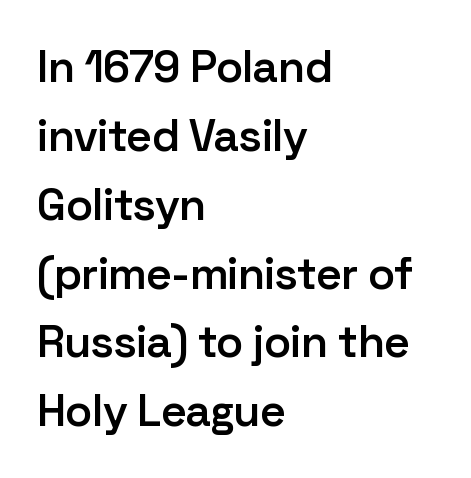
Each line starts at the same left margin while the right side varies. If you drew a line through each stem, it would be perfectly vertical. Each letter keeps its own natural width here, so spacing adapts to shape. The glyphs are unaccompanied by any horizontal stroke below them. Font category for this specimen: sans-serif.
